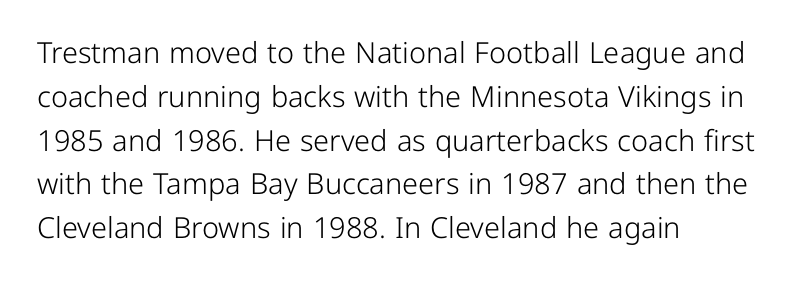
These glyphs show unthickened strokes, regular width or finer. The setting favours the left margin, as ordinary paragraphs usually do. These lines keep a tight, regular rhythm from letter to letter. The vertical gap from one line to the next is medium. Anything drawn beneath the words? Only blank space. The glyphs in this specimen are sans serif.
